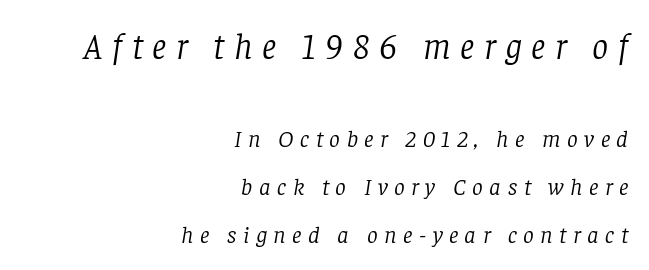
The image shows 36 px light serif type, italic (leaning right); set right-aligned, loose line spacing (1.99x), unusually wide letter spacing (+0.27 em), not underlined; the first (top) block is 1.5x larger; low stroke contrast and a large x-height.
